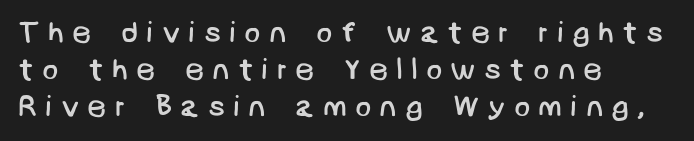
The zone under the glyphs is completely vacant. A student would call this left alignment; a typographer would say flush left, rag right. These glyphs show unthickened strokes, regular width or finer. Serif or sans? Sans — the stroke terminals are bare. Letter spacing: wide.
